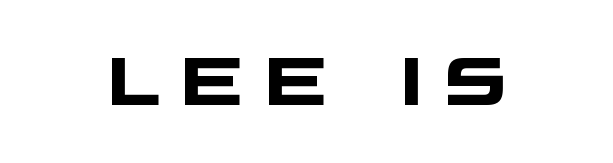
{"serif": "no", "bold": "yes", "weight": "heavy", "width": "wide", "stroke_contrast": "low", "x_height": "large", "monospaced": "no", "underline": "no", "letter_spacing": "wide", "letter_spacing_em": 0.3, "glyph_px": 67}
